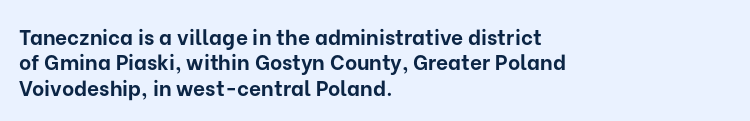
Q: Is the text bold? A: Yes.
Q: Is the text italic (slanted)? A: No, it is upright.
Q: Is the text underlined? A: No.
Q: How is the paragraph aligned? A: Left-aligned.
Q: Is the spacing between letters normal or unusually wide? A: Normal.
